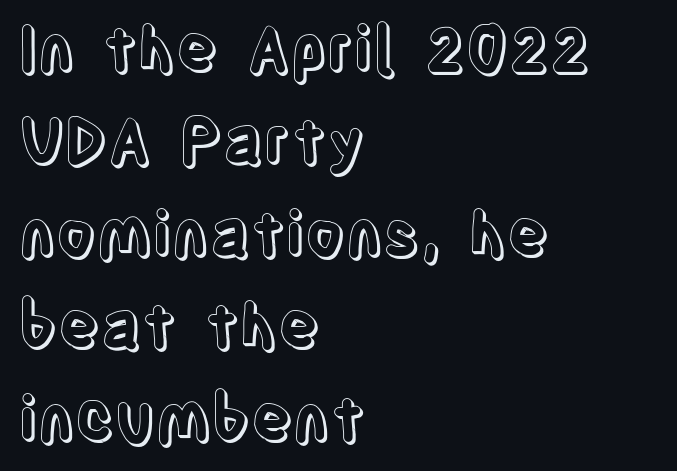
The image shows 62 px condensed type, upright; set left-aligned, normal line spacing (1.49x), normal letter spacing, not underlined; a large x-height.
